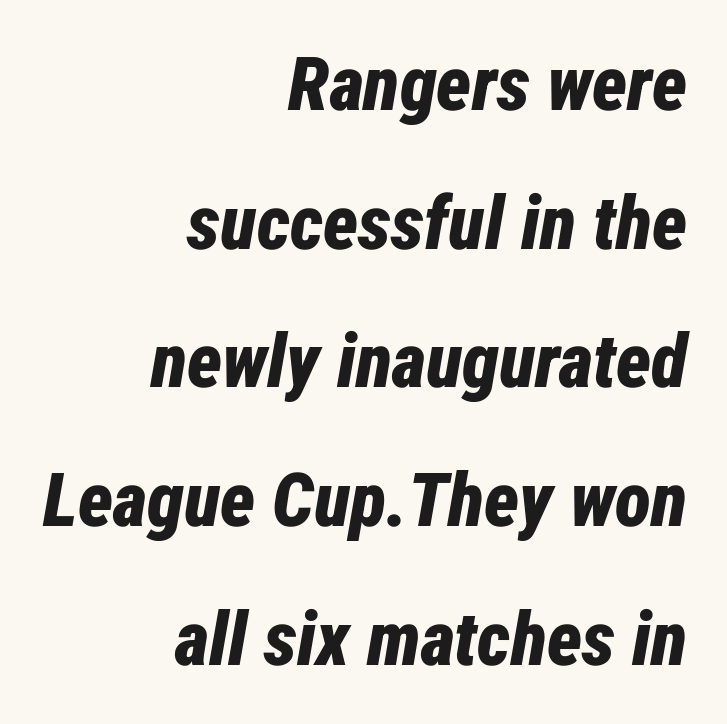
Q: Is the text bold? A: Yes.
Q: Is the text italic (slanted)? A: Yes, it leans right by about 12 degrees.
Q: Is the text underlined? A: No.
Q: How is the paragraph aligned? A: Right-aligned.
Q: Is the spacing between letters normal or unusually wide? A: Normal.
Q: Width (condensed, normal, or wide)? A: Condensed.
Q: Stroke contrast? A: Low.
Q: x-height? A: Medium.
Q: Monospaced? A: No.
